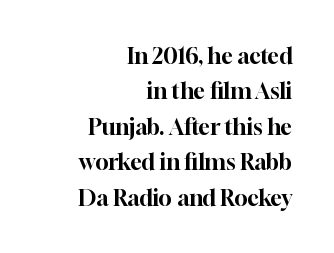
{"italic": "no", "underline": "no", "align": "right", "line_spacing": "normal", "line_spacing_ratio": 1.61, "letter_spacing": "normal", "letter_spacing_em": 0.0, "glyph_px": 22}
